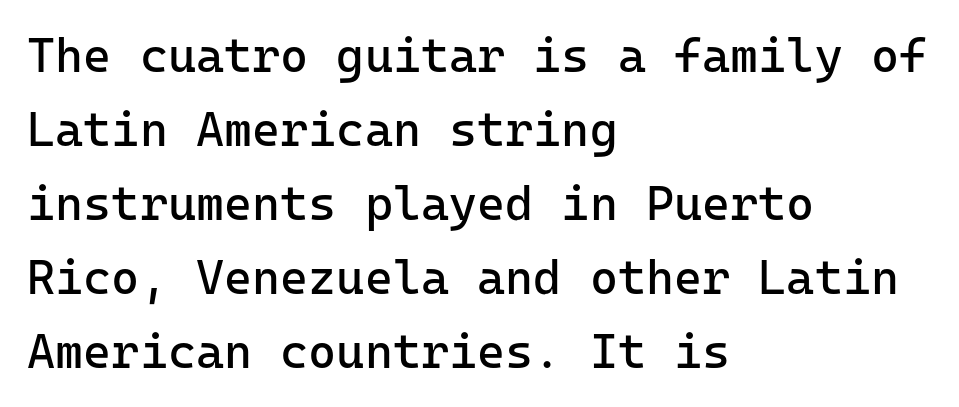
The type family on display is of the sans-serif kind. No word sits above an underline. The space between consecutive lines is moderate. In CSS terms this would be text-align: left.
